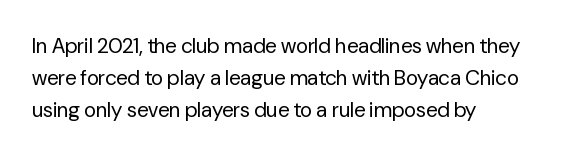
Vertical strokes here are truly vertical. The paragraph has a hard left edge and a soft right edge. The rendering uses a moderate line-height, typical for paragraphs. The cut favours lightness, reaching ordinary text weight at its darkest.
